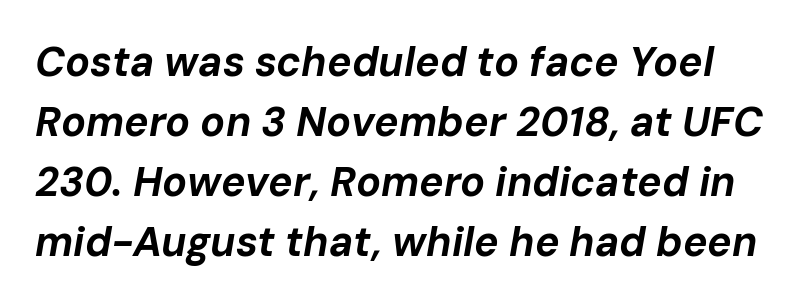
A typesetter would call this proportional, since set widths differ per character. Rows of type keep a routine distance in the vertical direction. Slant detected: the letters are inclined. Unmarked baselines from the first word to the last. This is heavy type, rendered in bold.
